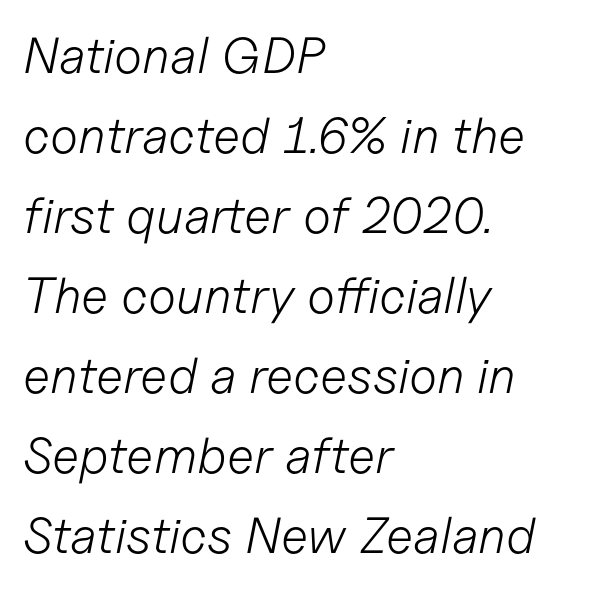
The image shows 51 px light type, italic (leaning right); set left-aligned, normal line spacing (1.57x), normal letter spacing, not underlined; low stroke contrast and a medium x-height.
